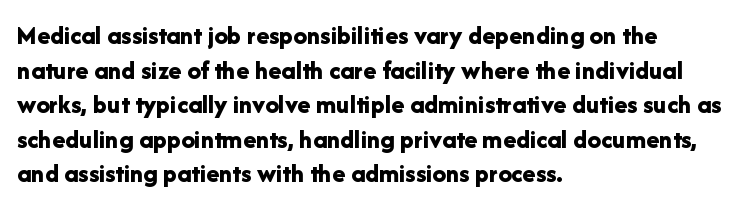
{"italic": "no", "bold": "yes", "underline": "no", "align": "left", "line_spacing": "normal", "line_spacing_ratio": 1.28, "letter_spacing": "normal", "letter_spacing_em": 0.0, "glyph_px": 27}
